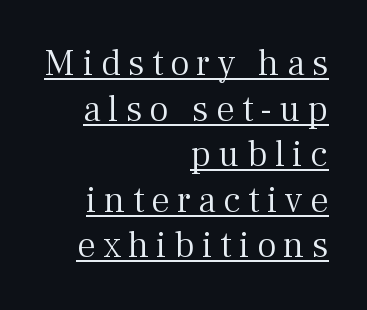
Q: Is the text bold? A: No.
Q: Is the text italic (slanted)? A: No, it is upright.
Q: Is the typeface a serif or a sans-serif typeface? A: Serif.
Q: Is the text underlined? A: Yes.
Q: How is the paragraph aligned? A: Right-aligned.
Q: Is the spacing between letters normal or unusually wide? A: Unusually wide.
Q: Width (condensed, normal, or wide)? A: Normal.
Q: Stroke contrast? A: Medium.
Q: x-height? A: Medium.
Q: Monospaced? A: No.
